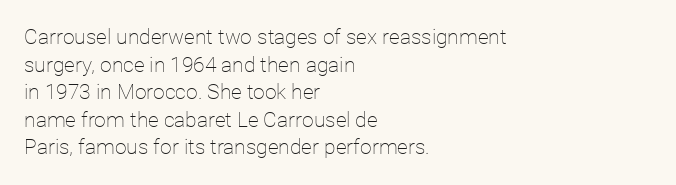
{"italic": "no", "bold": "no", "underline": "no", "align": "left", "line_spacing": "normal", "line_spacing_ratio": 1.31, "letter_spacing": "normal", "letter_spacing_em": 0.0, "glyph_px": 21}
